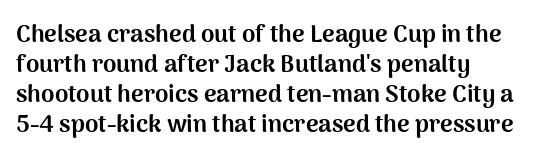
The image shows 24 px bold type, upright; set left-aligned, normal line spacing (1.25x), normal letter spacing, not underlined.
